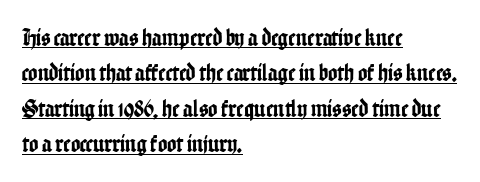
The image shows 25 px text type, upright; set left-aligned, normal line spacing (1.42x), normal letter spacing, underlined.
